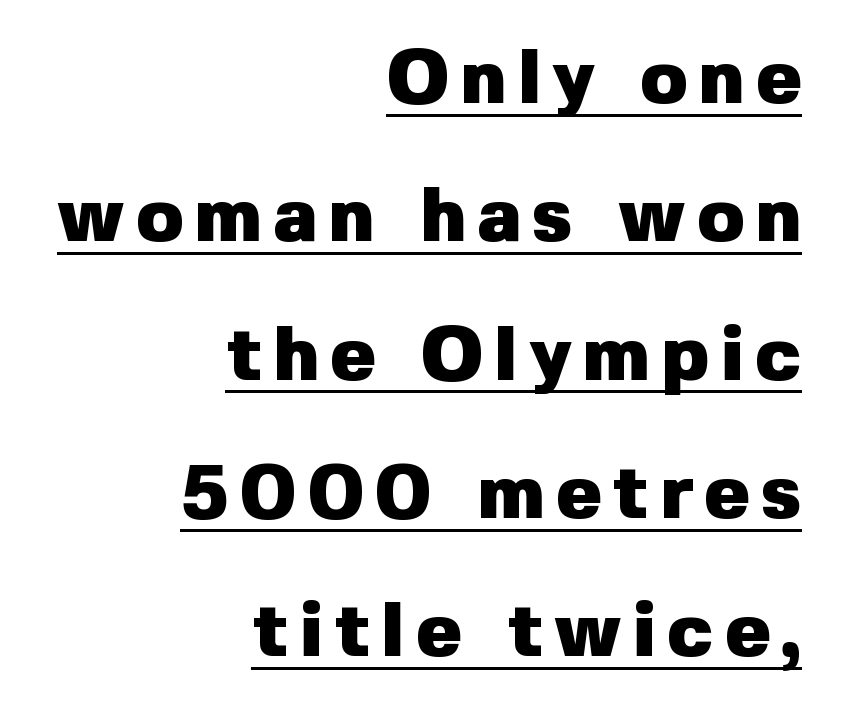
{"serif": "no", "italic": "no", "bold": "yes", "weight": "heavy", "width": "normal", "stroke_contrast": "low", "x_height": "medium", "monospaced": "no", "underline": "yes", "align": "right", "line_spacing_ratio": 1.82, "glyph_px": 76}
